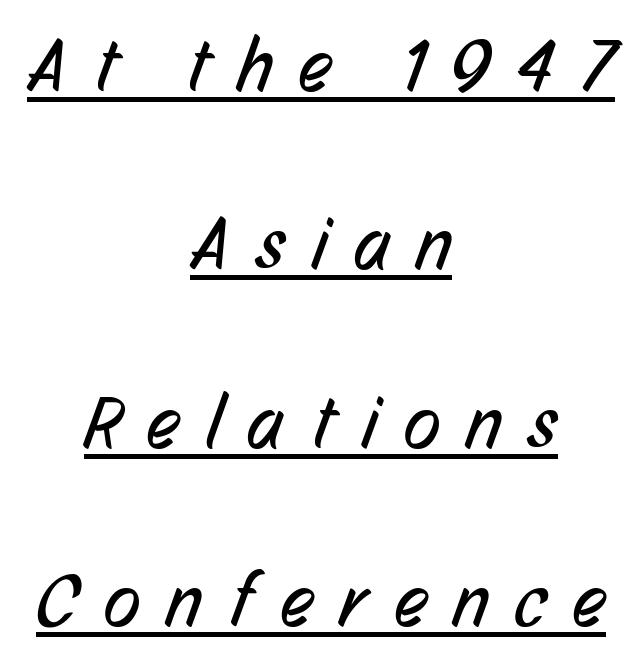
{"serif": "no", "bold": "no", "weight": "regular", "width": "condensed", "stroke_contrast": "low", "x_height": "medium", "monospaced": "no", "underline": "yes", "align": "center", "line_spacing": "loose", "line_spacing_ratio": 2.38, "letter_spacing": "wide", "letter_spacing_em": 0.36, "glyph_px": 75}
